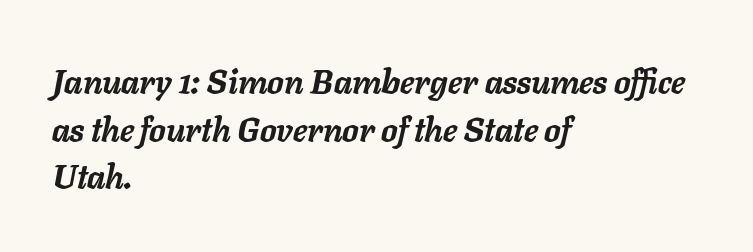
Q: Is the text bold? A: Yes.
Q: Is the text italic (slanted)? A: Yes, it leans right by about 11 degrees.
Q: Is the text underlined? A: No.
Q: How is the paragraph aligned? A: Left-aligned.
Q: Is the spacing between letters normal or unusually wide? A: Normal.
Q: Is the spacing between lines tight, normal or loose? A: Normal.
Q: Width (condensed, normal, or wide)? A: Normal.
Q: Stroke contrast? A: Low.
Q: x-height? A: Medium.
Q: Monospaced? A: No.
